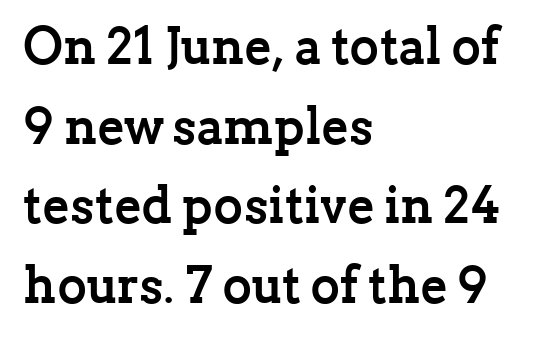
The image shows 51 px semibold serif type, upright; set left-aligned, normal line spacing (1.56x), normal letter spacing, not underlined; low stroke contrast and a medium x-height.
